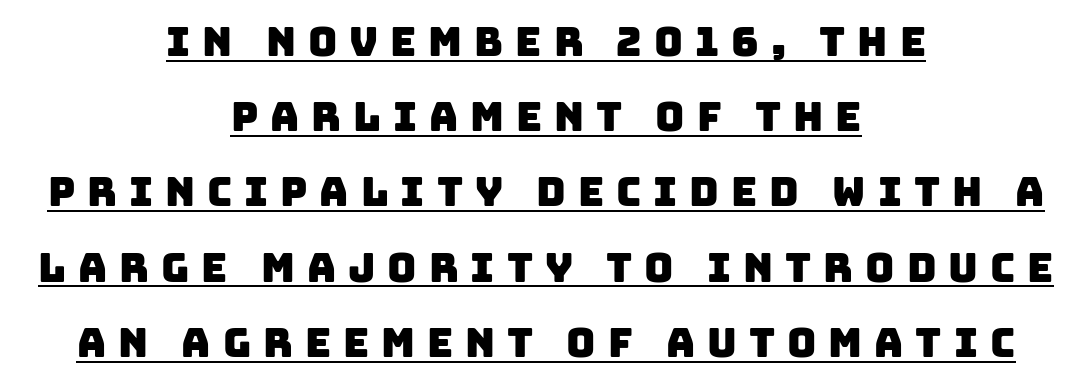
Neither beginnings nor endings align; midpoints do. Loose tracking; the words dissolve into strings of separated letters. Nothing sits at the stroke ends, so this counts as sans-serif. The specimen includes a rule beneath the text block's lines. Here the designer chose a conventional face with non-uniform glyph widths.
